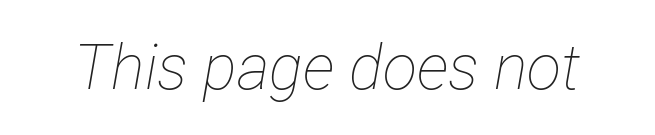
{"italic": "yes", "lean": "right", "slant_degrees": 12, "bold": "no", "weight": "thin", "width": "condensed", "stroke_contrast": "low", "x_height": "medium", "monospaced": "no", "underline": "no", "letter_spacing": "normal", "letter_spacing_em": 0.0, "glyph_px": 63}
